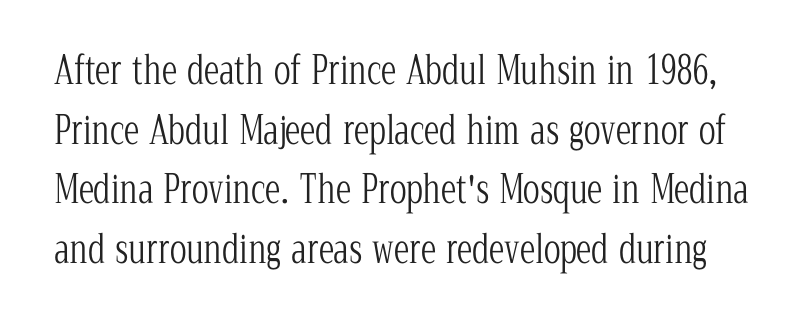
Q: Is the text bold? A: No.
Q: Is the text italic (slanted)? A: No, it is upright.
Q: Is the typeface a serif or a sans-serif typeface? A: Serif.
Q: Is the text underlined? A: No.
Q: Is the spacing between letters normal or unusually wide? A: Normal.
Q: Is the spacing between lines tight, normal or loose? A: Normal.
Q: Width (condensed, normal, or wide)? A: Condensed.
Q: Stroke contrast? A: Low.
Q: x-height? A: Medium.
Q: Monospaced? A: No.
